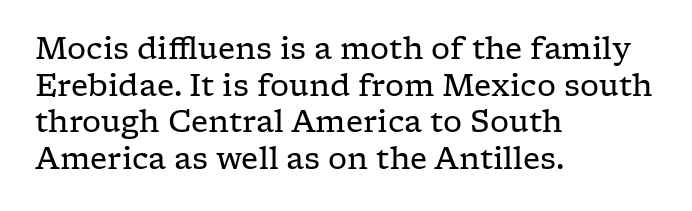
The image shows 30 px regular-weight, wide serif type, upright; set left-aligned, line spacing 1.22x, normal letter spacing, not underlined; low stroke contrast and a medium x-height.
